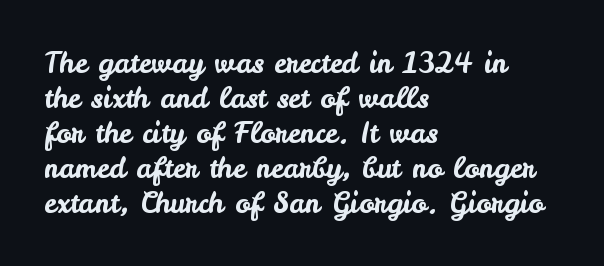
Q: Is the text italic (slanted)? A: Yes.
Q: Is the typeface a serif or a sans-serif typeface? A: Sans-serif.
Q: Is the text underlined? A: No.
Q: How is the paragraph aligned? A: Left-aligned.
Q: Is the spacing between letters normal or unusually wide? A: Normal.
Q: Is the spacing between lines tight, normal or loose? A: Normal.
Q: Width (condensed, normal, or wide)? A: Normal.
Q: Stroke contrast? A: Low.
Q: x-height? A: Small.
Q: Monospaced? A: No.
